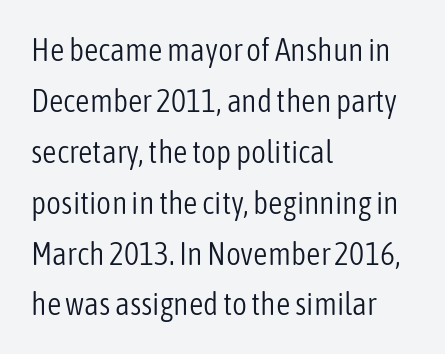
Q: Is the text bold? A: No.
Q: Is the text italic (slanted)? A: No, it is upright.
Q: Is the typeface a serif or a sans-serif typeface? A: Sans-serif.
Q: Is the text underlined? A: No.
Q: How is the paragraph aligned? A: Left-aligned.
Q: Is the spacing between letters normal or unusually wide? A: Normal.
Q: Is the spacing between lines tight, normal or loose? A: Normal.
Q: Width (condensed, normal, or wide)? A: Condensed.
Q: Stroke contrast? A: Low.
Q: x-height? A: Medium.
Q: Monospaced? A: No.
